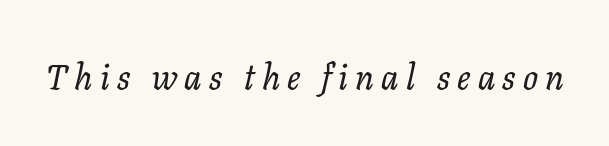
Posture: slanted. Underlining? Definitely not there. The letters advance in unequal steps, a hallmark of proportional type. What stands out about the letter spacing? Its width — letters are far apart. The rendering shows small feet on the letterforms — a serif design.
